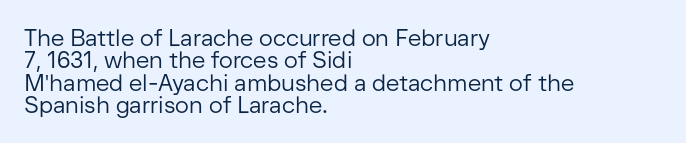
{"italic": "no", "bold": "no", "underline": "no", "align": "left", "line_spacing": "tight", "line_spacing_ratio": 0.97, "letter_spacing": "normal", "letter_spacing_em": 0.0, "glyph_px": 23}
